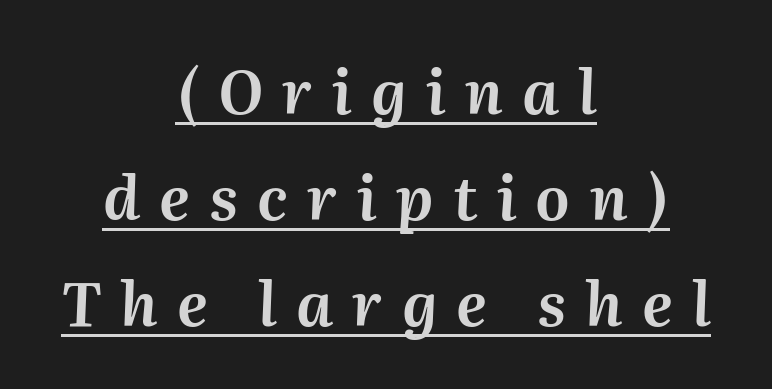
The compositor balanced each line on the midline. Note the varied advance widths — an 'i' is clearly narrower than an 'm'. Between one letter and the next there's a generous, obvious gap. In designer terms, the underline attribute is active on this setting. There's an unmistakable incline to the writing here.
